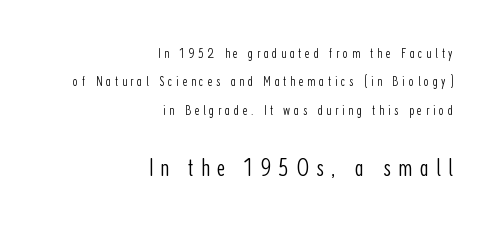
Q: Is the text bold? A: No.
Q: Is the text italic (slanted)? A: No, it is upright.
Q: Is the text underlined? A: No.
Q: How is the paragraph aligned? A: Right-aligned.
Q: Is the spacing between letters normal or unusually wide? A: Unusually wide.
Q: Is the spacing between lines tight, normal or loose? A: Loose.
Q: Which block of text is set in a larger size, the first (top) or the second (bottom)? A: The second (bottom) one.
